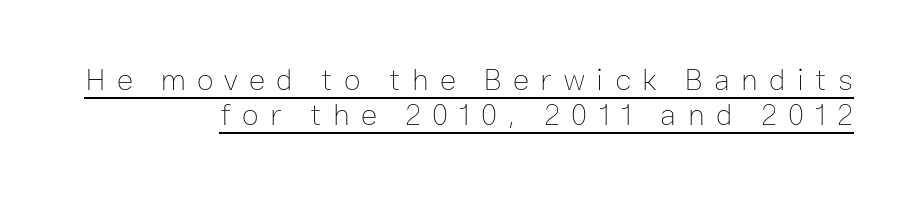
Q: Is the text bold? A: No.
Q: Is the text italic (slanted)? A: No, it is upright.
Q: Is the text underlined? A: Yes.
Q: How is the paragraph aligned? A: Right-aligned.
Q: Is the spacing between letters normal or unusually wide? A: Unusually wide.
Q: Is the spacing between lines tight, normal or loose? A: Tight.
Q: Width (condensed, normal, or wide)? A: Normal.
Q: Stroke contrast? A: Low.
Q: x-height? A: Medium.
Q: Monospaced? A: No.
